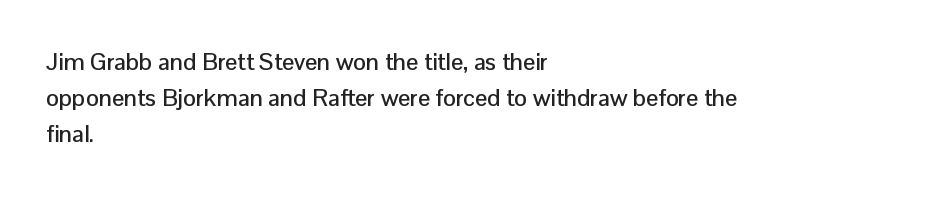
The image shows 24 px text type, upright; set left-aligned, normal line spacing (1.51x), normal letter spacing, not underlined.
